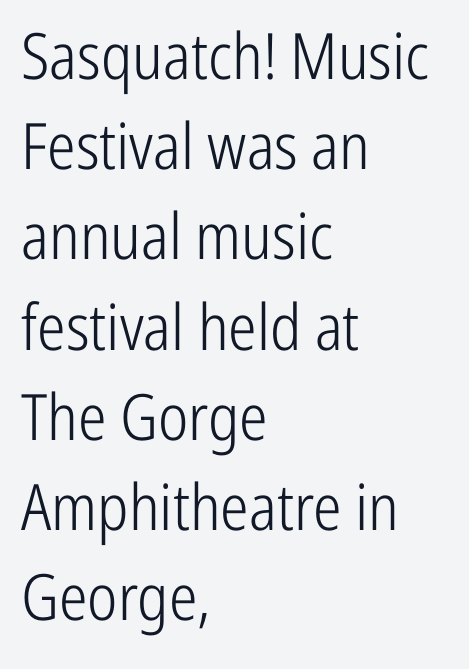
Q: Is the text bold? A: No.
Q: Is the text italic (slanted)? A: No, it is upright.
Q: Is the typeface a serif or a sans-serif typeface? A: Sans-serif.
Q: Is the text underlined? A: No.
Q: How is the paragraph aligned? A: Left-aligned.
Q: Is the spacing between letters normal or unusually wide? A: Normal.
Q: Is the spacing between lines tight, normal or loose? A: Normal.
Q: Width (condensed, normal, or wide)? A: Condensed.
Q: Stroke contrast? A: Low.
Q: x-height? A: Medium.
Q: Monospaced? A: No.
